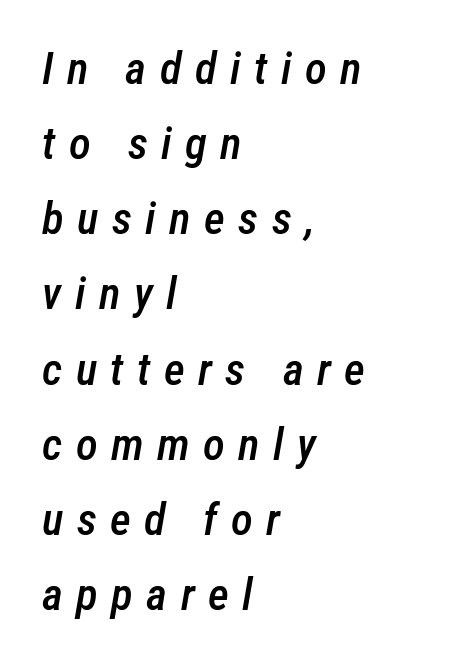
Q: Is the text bold? A: Semi-bold.
Q: Is the text italic (slanted)? A: Yes, it leans right by about 12 degrees.
Q: Is the text underlined? A: No.
Q: How is the paragraph aligned? A: Left-aligned.
Q: Is the spacing between letters normal or unusually wide? A: Unusually wide.
Q: Is the spacing between lines tight, normal or loose? A: Normal.
Q: Width (condensed, normal, or wide)? A: Condensed.
Q: Stroke contrast? A: Low.
Q: x-height? A: Medium.
Q: Monospaced? A: No.
